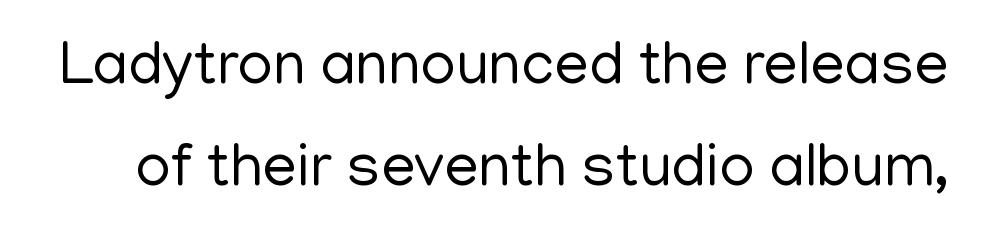
Q: Is the text bold? A: No.
Q: Is the text italic (slanted)? A: No, it is upright.
Q: Is the typeface a serif or a sans-serif typeface? A: Sans-serif.
Q: Is the text underlined? A: No.
Q: Is the spacing between letters normal or unusually wide? A: Normal.
Q: Is the spacing between lines tight, normal or loose? A: Normal.
Q: Width (condensed, normal, or wide)? A: Normal.
Q: Stroke contrast? A: Low.
Q: x-height? A: Medium.
Q: Monospaced? A: No.
